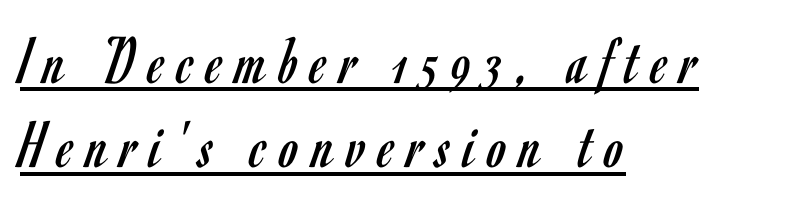
The image shows 69 px regular-weight, condensed sans-serif type; set left-aligned, line spacing 1.22x, underlined; low stroke contrast and a small x-height.
